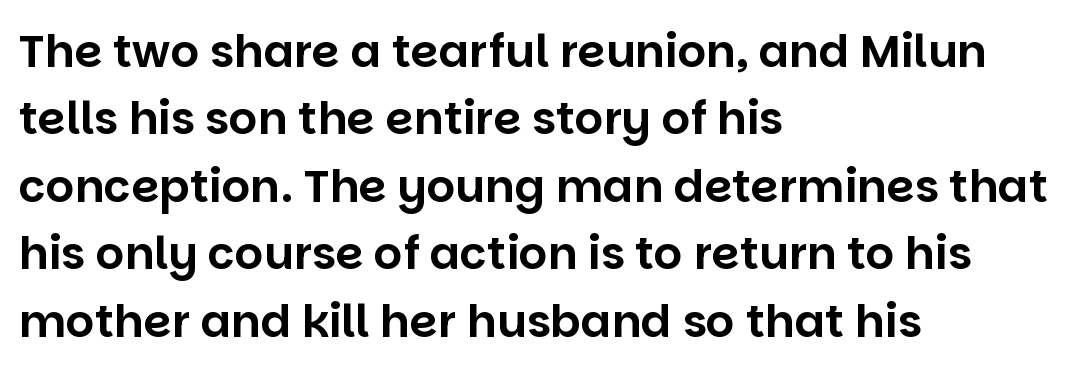
The image shows 45 px sans-serif type, upright; set left-aligned, normal line spacing (1.5x), normal letter spacing, not underlined; low stroke contrast and a large x-height.
